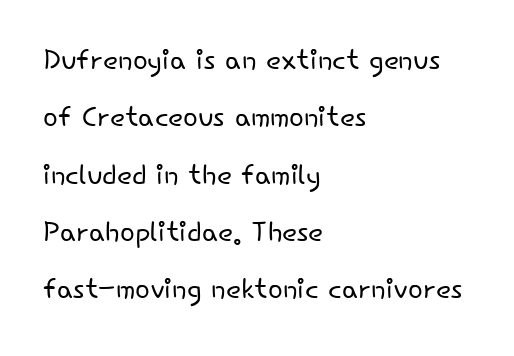
{"serif": "no", "italic": "no", "bold": "no", "weight": "light", "width": "normal", "stroke_contrast": "low", "x_height": "small", "monospaced": "no", "underline": "no", "align": "left", "line_spacing": "normal", "line_spacing_ratio": 1.47, "letter_spacing": "normal", "letter_spacing_em": 0.0, "glyph_px": 39}
